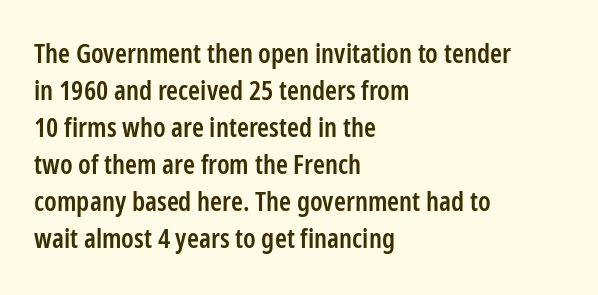
Q: Is the text bold? A: Semi-bold.
Q: Is the text italic (slanted)? A: No, it is upright.
Q: Is the text underlined? A: No.
Q: How is the paragraph aligned? A: Left-aligned.
Q: Is the spacing between letters normal or unusually wide? A: Normal.
Q: Is the spacing between lines tight, normal or loose? A: Normal.
